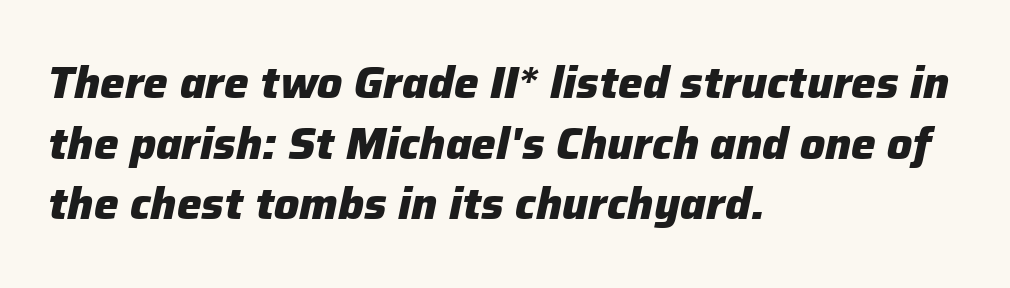
Q: Is the text bold? A: Yes.
Q: Is the text italic (slanted)? A: Yes, it leans right by about 12 degrees.
Q: Is the text underlined? A: No.
Q: How is the paragraph aligned? A: Left-aligned.
Q: Is the spacing between letters normal or unusually wide? A: Normal.
Q: Is the spacing between lines tight, normal or loose? A: Normal.
Q: Width (condensed, normal, or wide)? A: Normal.
Q: Stroke contrast? A: Low.
Q: x-height? A: Medium.
Q: Monospaced? A: No.
